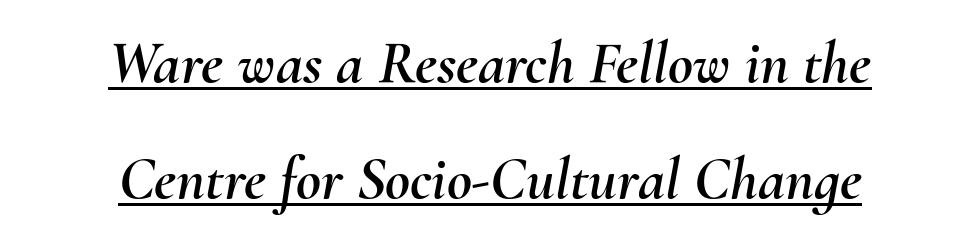
Q: Is the text italic (slanted)? A: Yes, it leans right by about 10 degrees.
Q: Is the text underlined? A: Yes.
Q: How is the paragraph aligned? A: Centered.
Q: Is the spacing between letters normal or unusually wide? A: Normal.
Q: Is the spacing between lines tight, normal or loose? A: Loose.
Q: Width (condensed, normal, or wide)? A: Normal.
Q: Stroke contrast? A: Medium.
Q: x-height? A: Small.
Q: Monospaced? A: No.
